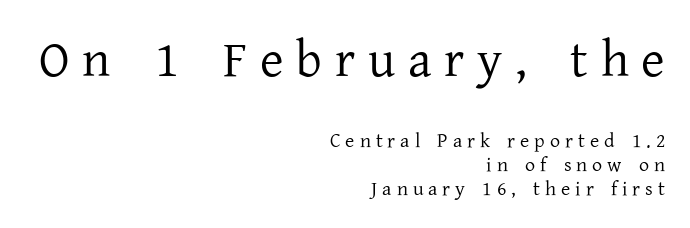
The typesetting does not lean heavy: it is not bold. The first block has been scaled up relative to the second. Where is the straight margin? On the right. In terms of letterform style, serifs are clearly present. Tracking here is generous; glyphs stand well apart from one another.
